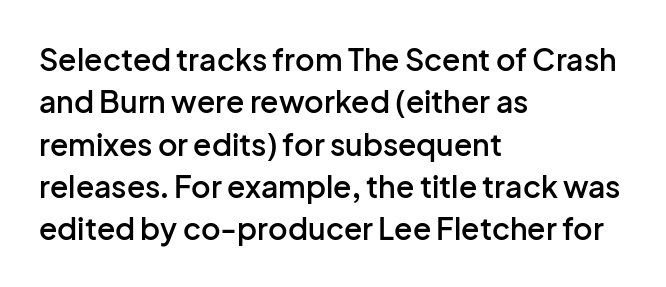
Q: Is the text bold? A: Semi-bold.
Q: Is the text italic (slanted)? A: No, it is upright.
Q: Is the typeface a serif or a sans-serif typeface? A: Sans-serif.
Q: Is the text underlined? A: No.
Q: How is the paragraph aligned? A: Left-aligned.
Q: Is the spacing between letters normal or unusually wide? A: Normal.
Q: Is the spacing between lines tight, normal or loose? A: Normal.
Q: Width (condensed, normal, or wide)? A: Normal.
Q: Stroke contrast? A: Low.
Q: x-height? A: Medium.
Q: Monospaced? A: No.
